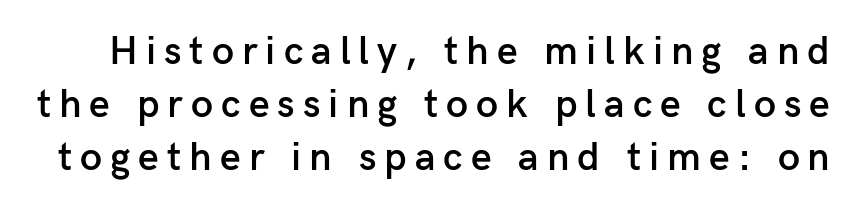
The image shows 40 px semibold sans-serif type, upright; set normal line spacing (1.33x), unusually wide letter spacing (+0.2 em), not underlined; low stroke contrast and a medium x-height.
